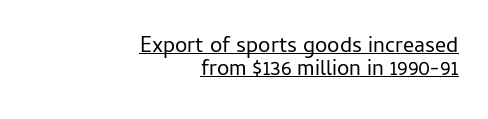
A typesetter would call this zero additional tracking. A baseline rule has been typeset under these characters. The ragged edge is on the left, which tells us the setting is flush right. You can tell it's not italic because the verticals are truly vertical. How would I describe the line gaps? Narrow and economical. Vertical stems look standard width or narrower in stroke.
